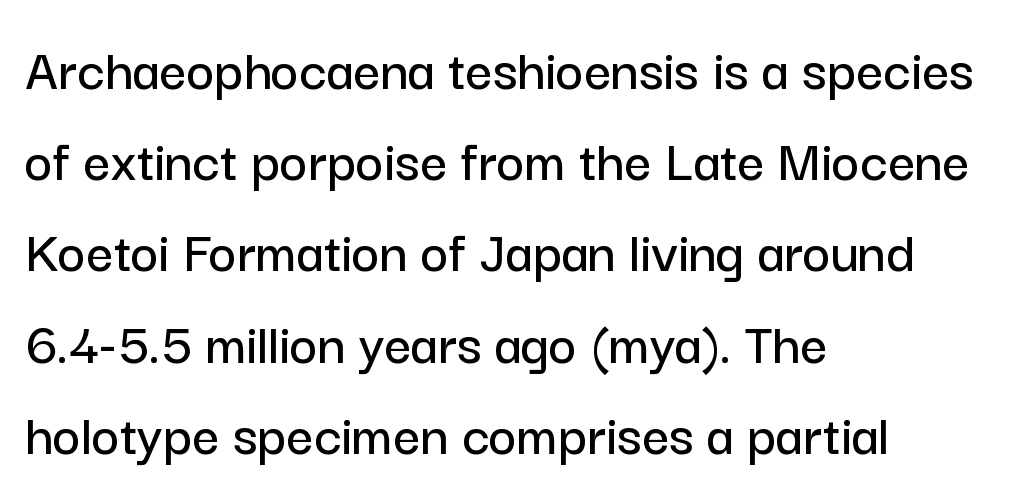
{"serif": "no", "italic": "no", "width": "normal", "stroke_contrast": "low", "x_height": "medium", "monospaced": "no", "underline": "no", "align": "left", "line_spacing": "normal", "line_spacing_ratio": 1.52, "letter_spacing": "normal", "letter_spacing_em": 0.0, "glyph_px": 60}
